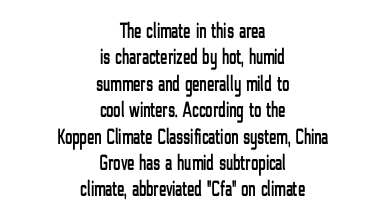
The image shows 22 px text type, upright; set centered, line spacing 1.2x, normal letter spacing, not underlined.
